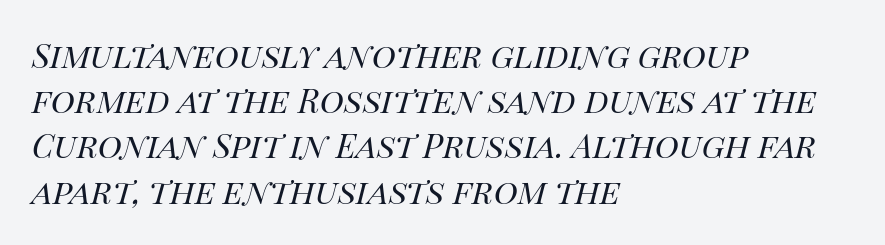
A normal amount of white space separates one row of letters from the next. The rag falls on the right side of this text block. Notice how the stems are inclined rather than vertical — that's the hallmark of italics. Default kerning and tracking; the words read as compact shapes. The words here are not underlined. A quiet, ordinary-to-light weight characterises the typeface.
